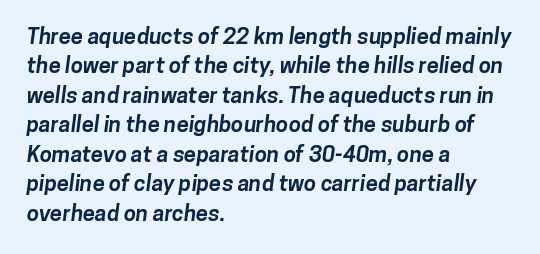
{"bold": "yes", "underline": "no", "align": "left", "line_spacing": "normal", "line_spacing_ratio": 1.34, "letter_spacing": "normal", "letter_spacing_em": 0.0, "glyph_px": 22}
